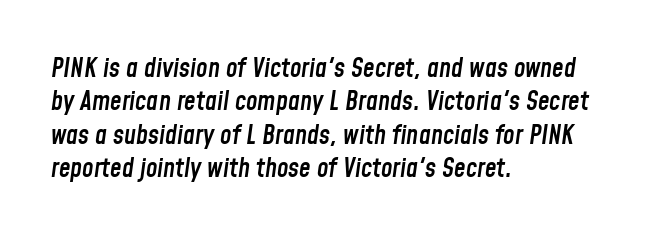
The block of text has a typical density, with ordinary space between rows. The lettering tilts uniformly, giving the passage an italic look. Emphasis by weight is partial: semibold. The rendering keeps characters at their native spacing. The passage is arranged the way most books set body copy — flush left.
